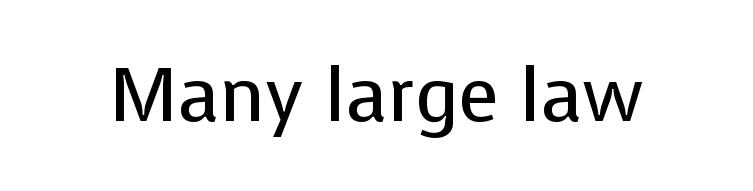
Q: Is the text bold? A: No.
Q: Is the text italic (slanted)? A: No, it is upright.
Q: Is the typeface a serif or a sans-serif typeface? A: Sans-serif.
Q: Is the text underlined? A: No.
Q: Is the spacing between letters normal or unusually wide? A: Normal.
Q: Width (condensed, normal, or wide)? A: Normal.
Q: Stroke contrast? A: Low.
Q: x-height? A: Medium.
Q: Monospaced? A: No.
